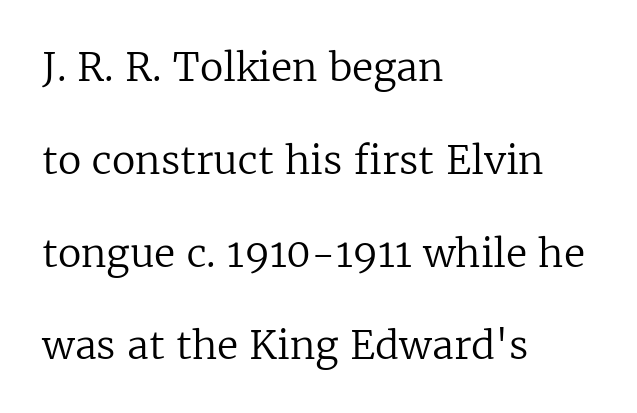
The image shows 39 px regular-weight serif type, upright; set left-aligned, loose line spacing (2.38x), normal letter spacing, not underlined; low stroke contrast and a medium x-height.
